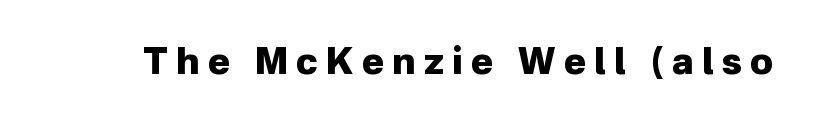
{"serif": "no", "italic": "no", "bold": "yes", "weight": "heavy", "width": "normal", "stroke_contrast": "low", "x_height": "medium", "monospaced": "no", "underline": "no", "letter_spacing": "wide", "letter_spacing_em": 0.22, "glyph_px": 37}
